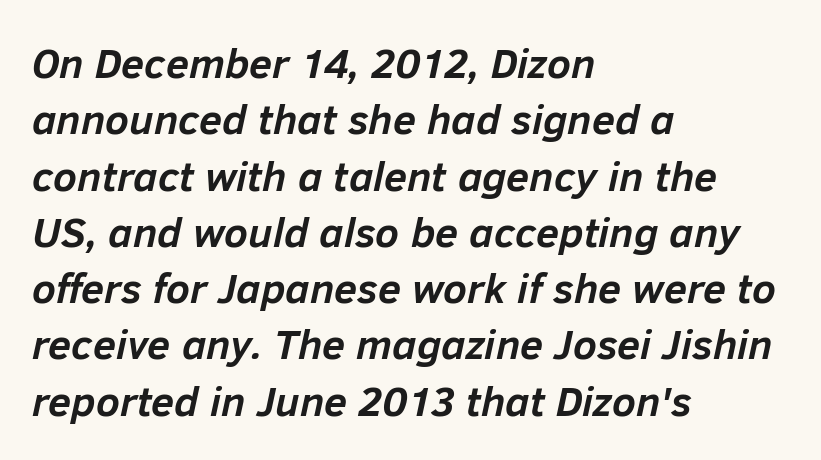
{"italic": "yes", "lean": "right", "slant_degrees": 12, "bold": "yes", "weight": "semibold", "width": "normal", "stroke_contrast": "low", "x_height": "medium", "monospaced": "no", "underline": "no", "align": "left", "line_spacing": "normal", "line_spacing_ratio": 1.34, "letter_spacing": "normal", "letter_spacing_em": 0.0, "glyph_px": 42}
